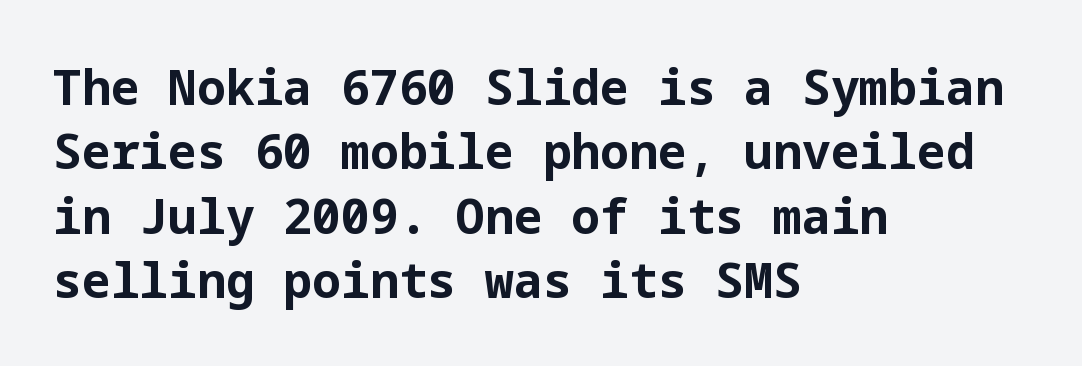
Q: Is the text bold? A: Yes.
Q: Is the text italic (slanted)? A: No, it is upright.
Q: Is the typeface a serif or a sans-serif typeface? A: Sans-serif.
Q: Is the text underlined? A: No.
Q: How is the paragraph aligned? A: Left-aligned.
Q: Is the spacing between letters normal or unusually wide? A: Normal.
Q: Is the spacing between lines tight, normal or loose? A: Normal.
Q: Width (condensed, normal, or wide)? A: Normal.
Q: Stroke contrast? A: Low.
Q: x-height? A: Medium.
